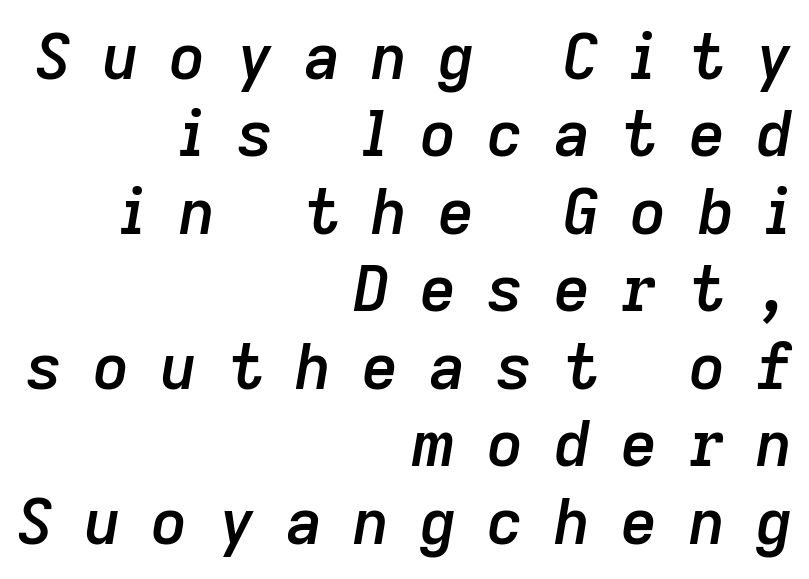
The whole block is typeset with a tilt. If you drew a ruler down the right edge, every line would touch it. The face used here is proportionally spaced, like ordinary book or web type. No word sits above an underline. The type is letterspaced generously, with wide tracking. Weight check: semibold — heavier than regular, not quite bold.
